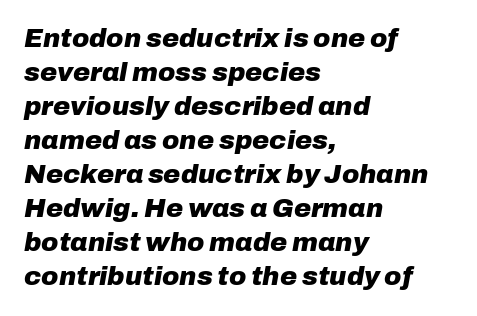
Posture: slanted. Layout note: lines flush left. Look at the stroke-to-counter ratio: heavy, a bold. Letter spacing: default. Regarding leading, the lines here are spaced in the standard way.
